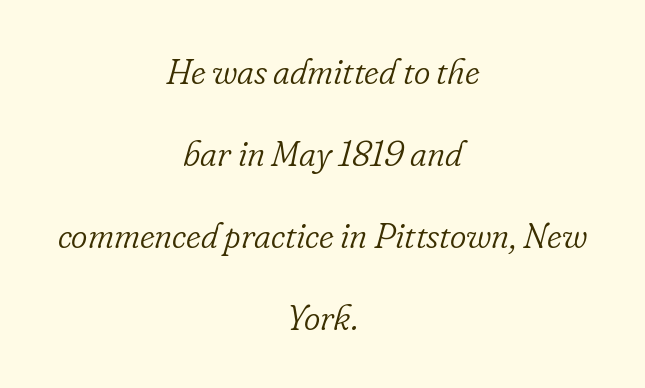
{"serif": "yes", "italic": "yes", "lean": "right", "slant_degrees": 16, "bold": "no", "weight": "light", "width": "normal", "stroke_contrast": "low", "x_height": "small", "monospaced": "no", "underline": "no", "align": "center", "line_spacing": "loose", "line_spacing_ratio": 2.34, "letter_spacing": "normal", "letter_spacing_em": 0.0, "glyph_px": 35}
